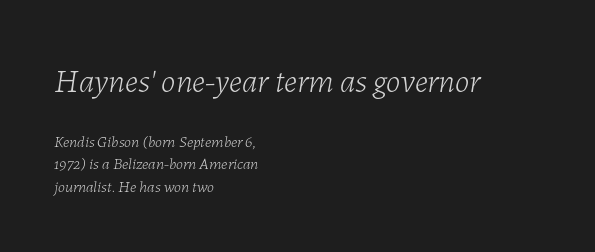
The image shows 33 px light type, italic (leaning right); set left-aligned, normal line spacing (1.43x), normal letter spacing, not underlined; the first (top) block is 2.06x larger; low stroke contrast and a medium x-height.
